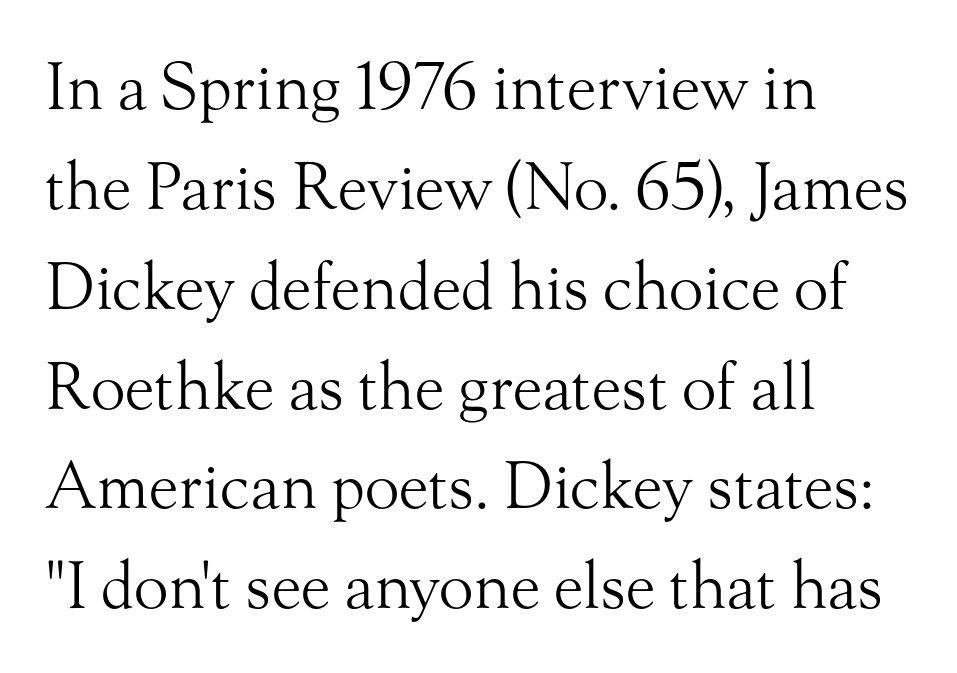
{"serif": "yes", "italic": "no", "bold": "no", "weight": "light", "width": "normal", "stroke_contrast": "medium", "x_height": "small", "monospaced": "no", "underline": "no", "align": "left", "line_spacing": "normal", "line_spacing_ratio": 1.56, "letter_spacing": "normal", "letter_spacing_em": 0.0, "glyph_px": 64}
